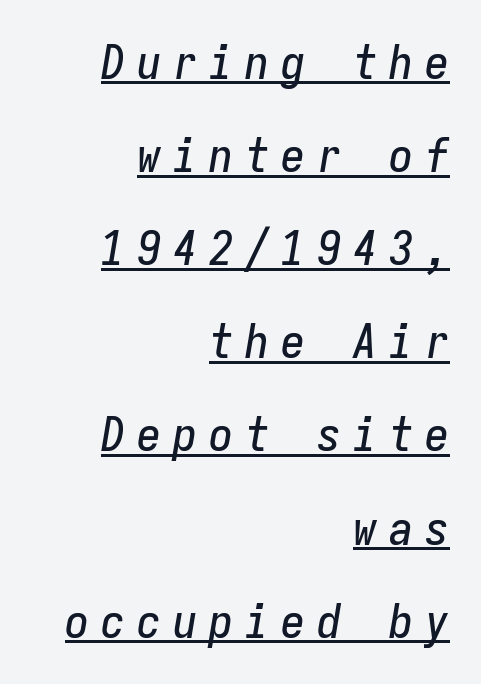
The image shows 48 px condensed type, italic (leaning right), monospaced; set right-aligned, loose line spacing (1.94x), unusually wide letter spacing (+0.25 em), underlined; low stroke contrast and a medium x-height.
